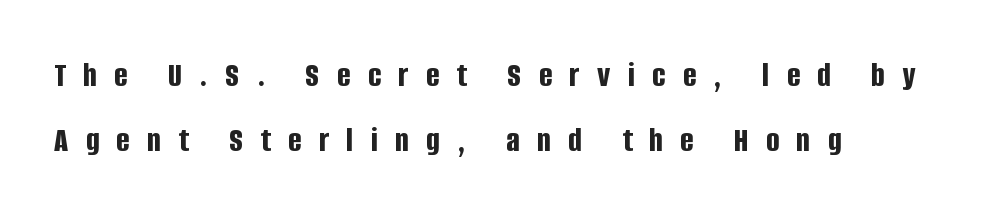
Q: Is the text bold? A: Yes.
Q: Is the text italic (slanted)? A: No, it is upright.
Q: Is the typeface a serif or a sans-serif typeface? A: Sans-serif.
Q: Is the text underlined? A: No.
Q: How is the paragraph aligned? A: Left-aligned.
Q: Is the spacing between letters normal or unusually wide? A: Unusually wide.
Q: Width (condensed, normal, or wide)? A: Condensed.
Q: Stroke contrast? A: Low.
Q: x-height? A: Large.
Q: Monospaced? A: No.
